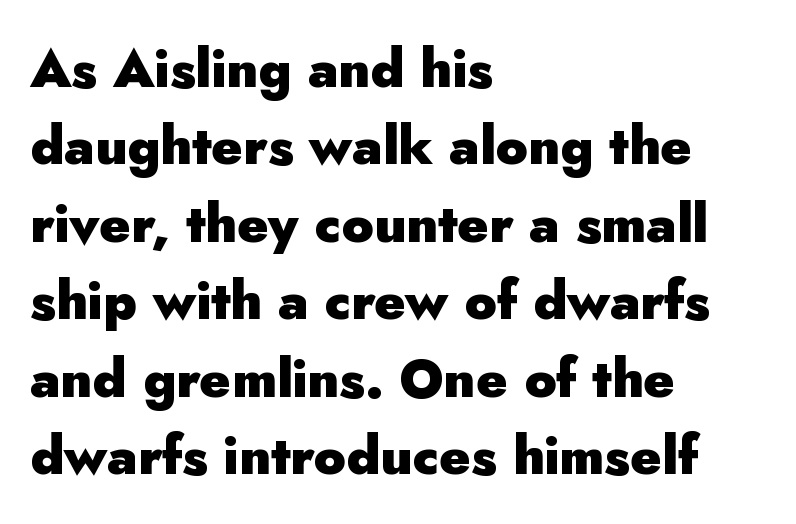
The image shows 53 px heavy sans-serif type, upright; set left-aligned, normal line spacing (1.46x), normal letter spacing, not underlined; low stroke contrast and a small x-height.
